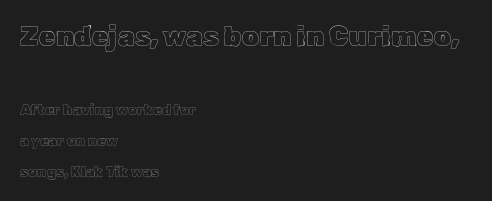
Q: Is the text italic (slanted)? A: No, it is upright.
Q: Is the text underlined? A: No.
Q: How is the paragraph aligned? A: Left-aligned.
Q: Is the spacing between letters normal or unusually wide? A: Normal.
Q: Is the spacing between lines tight, normal or loose? A: Loose.
Q: Which block of text is set in a larger size, the first (top) or the second (bottom)? A: The first (top) one.
